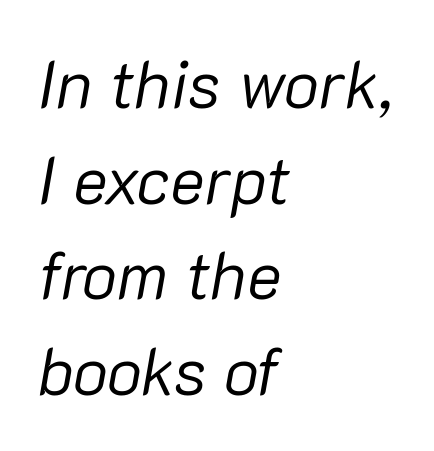
{"italic": "yes", "lean": "right", "slant_degrees": 10, "bold": "no", "weight": "regular", "width": "normal", "stroke_contrast": "low", "x_height": "medium", "monospaced": "no", "underline": "no", "align": "left", "line_spacing": "normal", "line_spacing_ratio": 1.45, "letter_spacing": "normal", "letter_spacing_em": 0.0, "glyph_px": 66}
